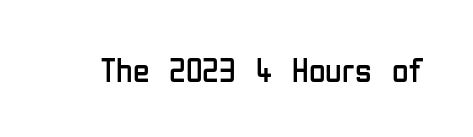
{"serif": "no", "italic": "no", "bold": "no", "weight": "regular", "width": "condensed", "stroke_contrast": "low", "x_height": "medium", "monospaced": "no", "underline": "no", "letter_spacing": "normal", "letter_spacing_em": 0.0, "glyph_px": 34}
